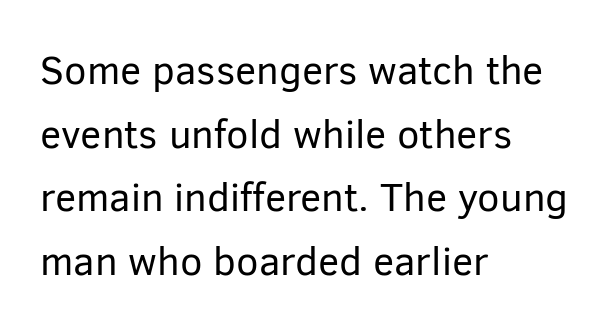
The setting favours the left margin, as ordinary paragraphs usually do. Descenders hang freely into open space. Between one letter and the next there's only the usual sliver of space. Do the letters lean? They stand straight. Stems here are at most as thick as an everyday book face.
